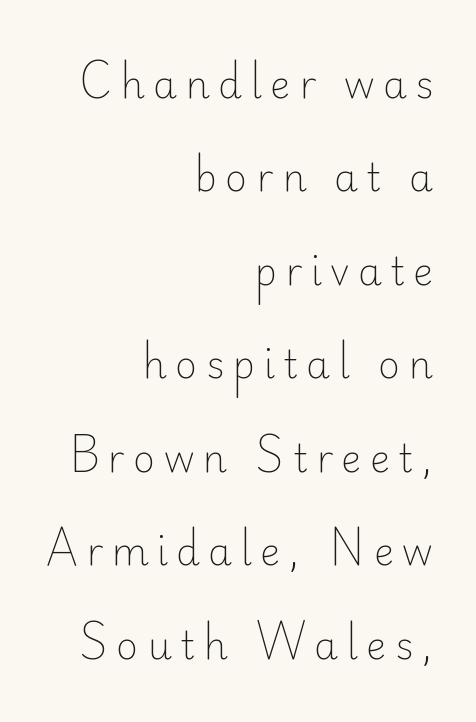
The image shows 38 px light sans-serif type, upright; set right-aligned, loose line spacing (2.46x), unusually wide letter spacing (+0.22 em), not underlined; low stroke contrast and a small x-height.
